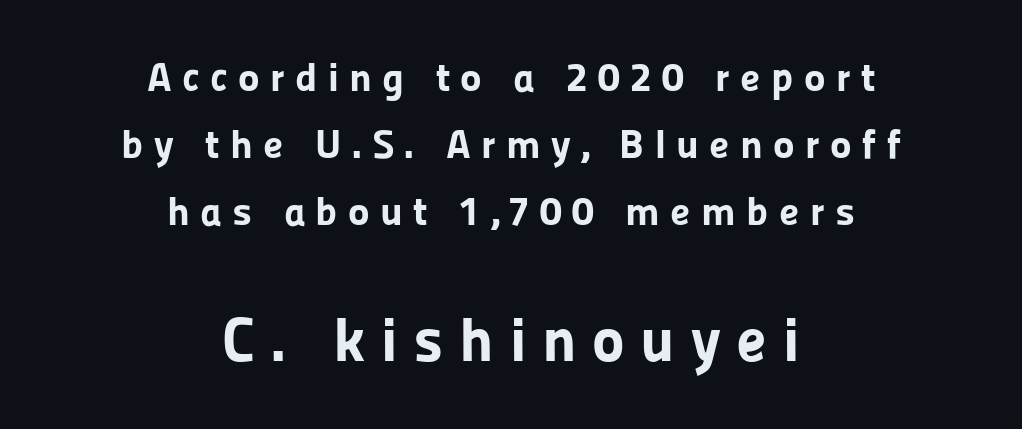
I'd call this a sans setting — the letters go barefoot. A dark, heavy texture on the line: the type is bold. Ordinary non-slanted type is in use. How are the letters spaced? Widely, with obvious added tracking.
